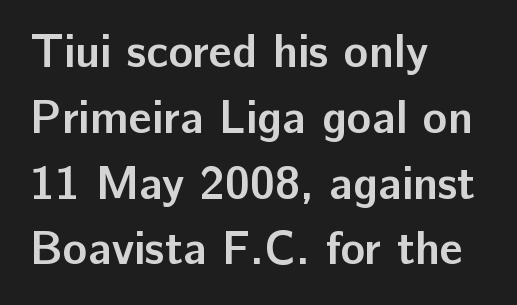
{"serif": "no", "italic": "no", "bold": "yes", "weight": "semibold", "width": "normal", "stroke_contrast": "low", "x_height": "medium", "monospaced": "no", "underline": "no", "align": "left", "line_spacing": "normal", "line_spacing_ratio": 1.43, "letter_spacing": "normal", "letter_spacing_em": 0.0, "glyph_px": 46}
